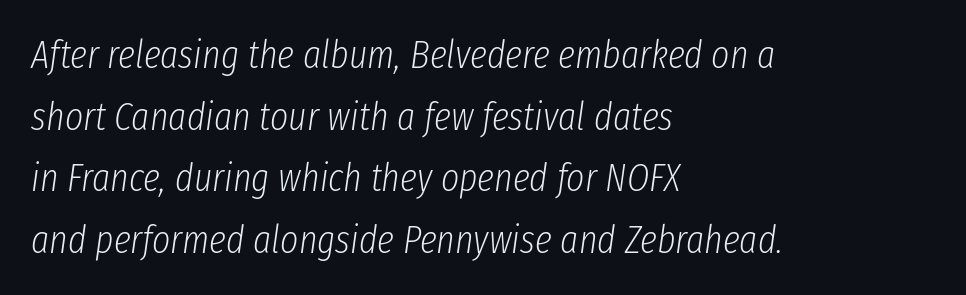
{"italic": "yes", "lean": "right", "slant_degrees": 8, "bold": "no", "weight": "light", "width": "condensed", "stroke_contrast": "low", "x_height": "medium", "monospaced": "no", "underline": "no", "align": "left", "line_spacing": "normal", "line_spacing_ratio": 1.58, "letter_spacing": "normal", "letter_spacing_em": 0.0, "glyph_px": 39}
